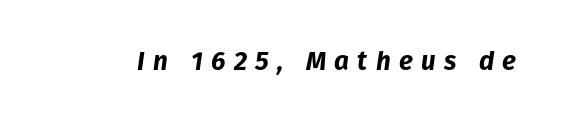
Beneath every word, the page is bare. Glyph-to-glyph distance is far greater than everyday printed text. An italicized treatment has been applied to the whole sample. Chunky letters — that's bold for sure.
